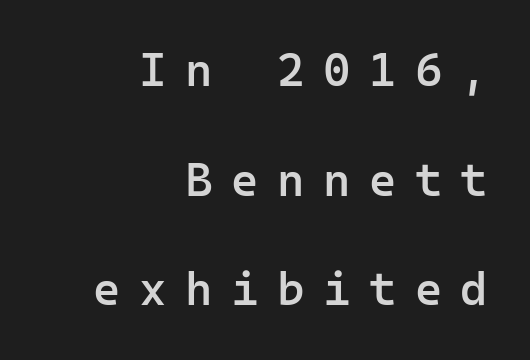
The image shows 47 px semibold sans-serif type, upright, monospaced; set right-aligned, loose line spacing (2.33x), unusually wide letter spacing (+0.39 em), not underlined; low stroke contrast and a medium x-height.
